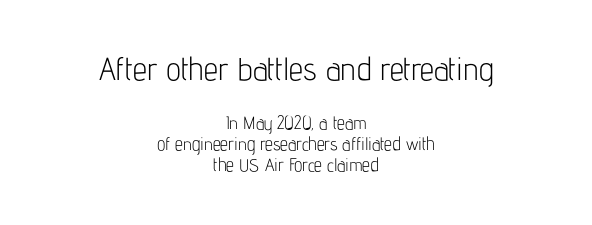
The image shows 32 px light, condensed sans-serif type, upright; set centered, tight line spacing (1.15x), normal letter spacing, not underlined; the first (top) block is 1.78x larger; low stroke contrast and a medium x-height.
